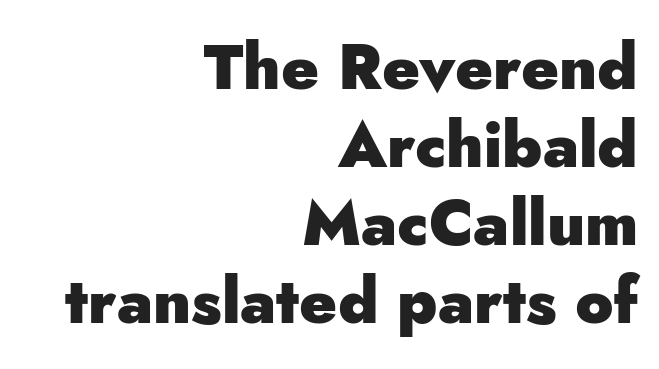
A clean baseline with only descenders dipping below it. No extra tracking has been applied to these lines. Rendered with straight, roman letterforms. What weight is shown? A full bold with thick strokes.
